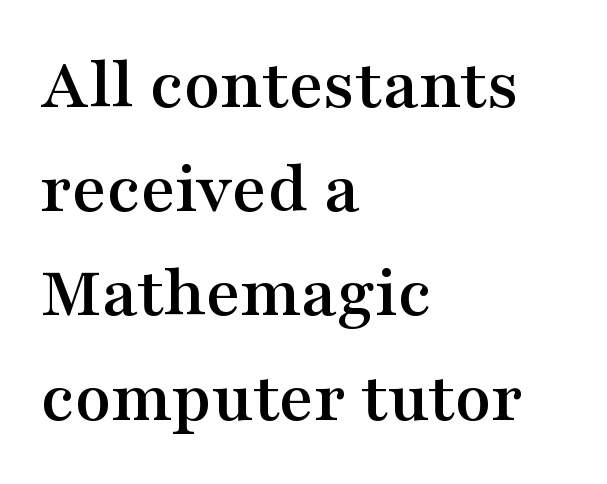
{"serif": "yes", "italic": "no", "width": "wide", "stroke_contrast": "medium", "x_height": "medium", "monospaced": "no", "underline": "no", "align": "left", "line_spacing": "normal", "line_spacing_ratio": 1.39, "letter_spacing": "normal", "letter_spacing_em": 0.0, "glyph_px": 75}
